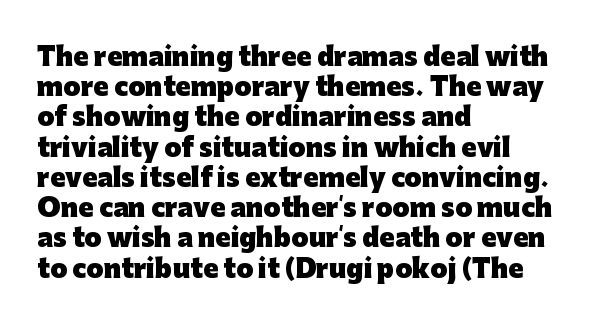
{"italic": "no", "bold": "yes", "underline": "no", "align": "left", "line_spacing_ratio": 1.21, "letter_spacing": "normal", "letter_spacing_em": 0.0, "glyph_px": 25}
